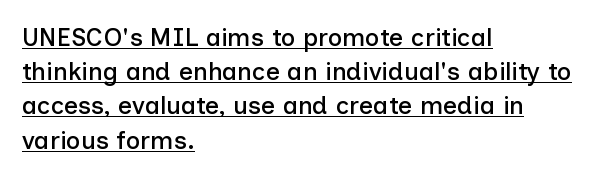
{"italic": "no", "underline": "yes", "align": "left", "line_spacing": "normal", "line_spacing_ratio": 1.37, "letter_spacing": "normal", "letter_spacing_em": 0.0, "glyph_px": 25}
